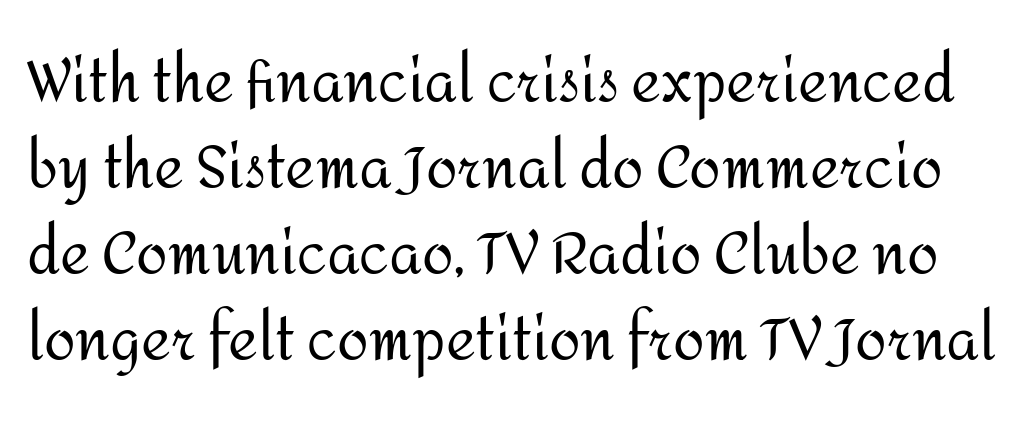
Nobody touched the tracking dial on this one. The characters are drawn with everyday or finer stroke widths. Every stem runs plumb, perpendicular to the baseline. Evenly set lines give the paragraph a standard silhouette.
